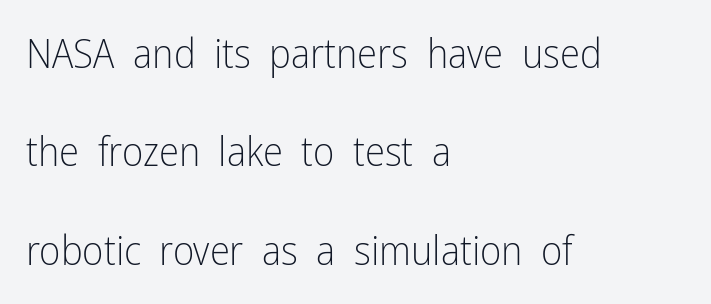
{"serif": "no", "italic": "no", "bold": "no", "weight": "light", "width": "condensed", "stroke_contrast": "low", "x_height": "medium", "monospaced": "no", "underline": "no", "align": "left", "line_spacing": "loose", "line_spacing_ratio": 2.4, "letter_spacing": "normal", "letter_spacing_em": 0.0, "glyph_px": 41}
